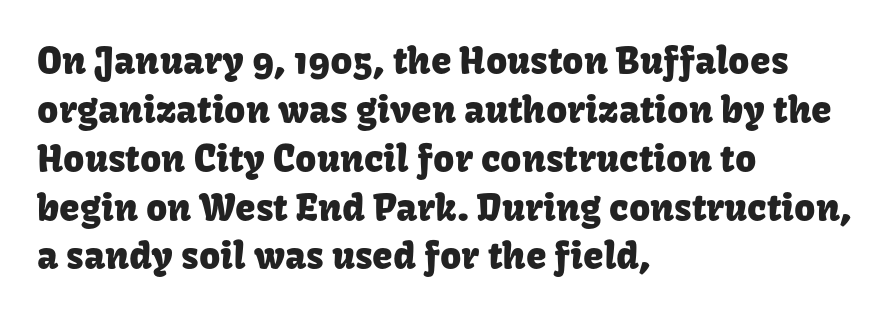
Q: Is the text italic (slanted)? A: No, it is upright.
Q: Is the typeface a serif or a sans-serif typeface? A: Sans-serif.
Q: Is the text underlined? A: No.
Q: How is the paragraph aligned? A: Left-aligned.
Q: Is the spacing between letters normal or unusually wide? A: Normal.
Q: Is the spacing between lines tight, normal or loose? A: Normal.
Q: Width (condensed, normal, or wide)? A: Normal.
Q: Stroke contrast? A: Low.
Q: x-height? A: Medium.
Q: Monospaced? A: No.
